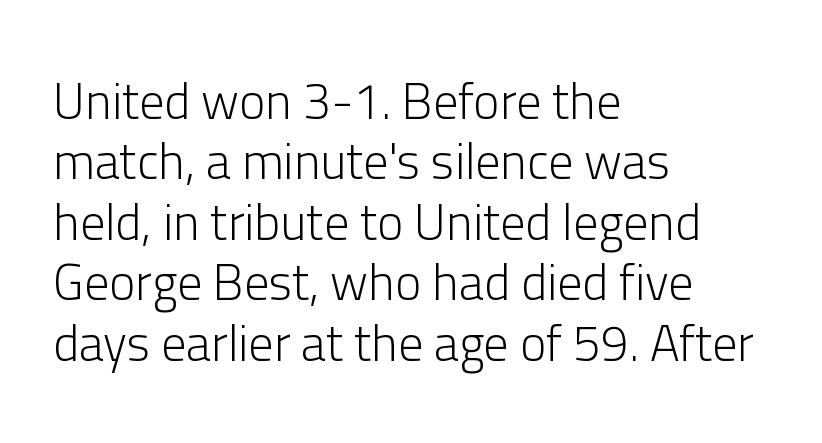
{"serif": "no", "italic": "no", "bold": "no", "weight": "light", "width": "normal", "stroke_contrast": "low", "x_height": "medium", "monospaced": "no", "underline": "no", "align": "left", "line_spacing_ratio": 1.21, "letter_spacing": "normal", "letter_spacing_em": 0.0, "glyph_px": 50}
